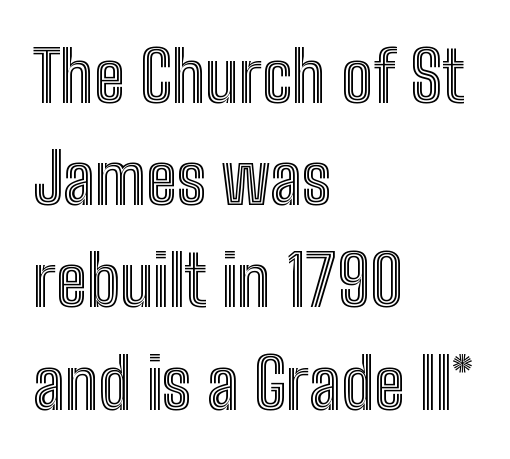
The image shows 71 px condensed type, upright; set left-aligned, normal line spacing (1.44x), normal letter spacing, not underlined; a medium x-height.
